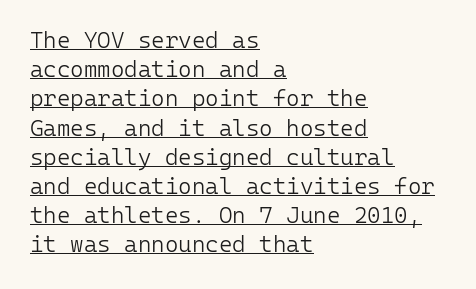
Q: Is the text bold? A: No.
Q: Is the text italic (slanted)? A: No, it is upright.
Q: Is the text underlined? A: Yes.
Q: How is the paragraph aligned? A: Left-aligned.
Q: Is the spacing between letters normal or unusually wide? A: Normal.
Q: Is the spacing between lines tight, normal or loose? A: Normal.
